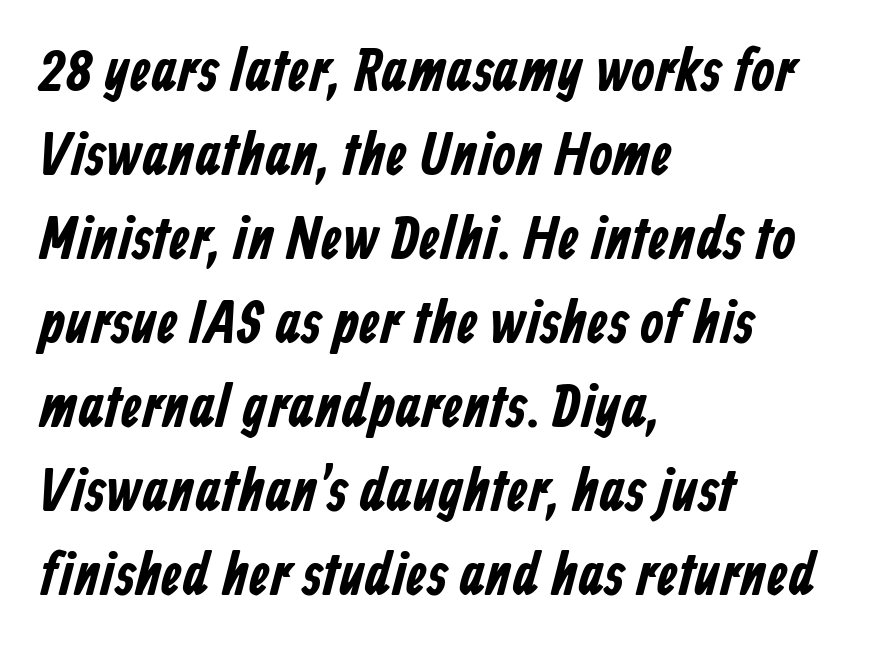
The image shows 60 px condensed sans-serif type; set left-aligned, normal line spacing (1.4x), normal letter spacing, not underlined; low stroke contrast and a medium x-height.
